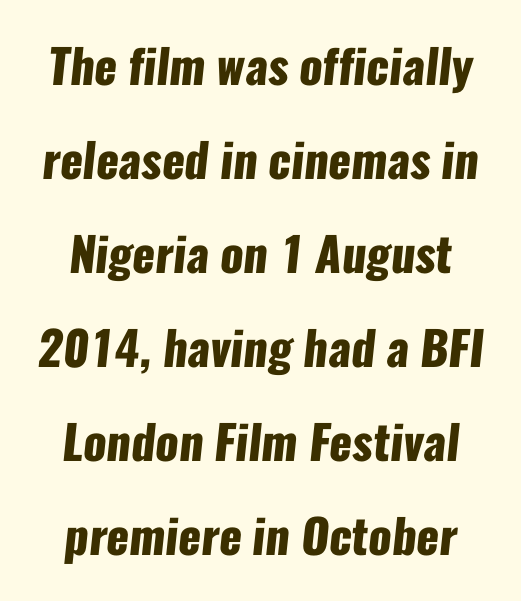
The image shows 47 px heavy, condensed sans-serif type; set loose line spacing (2.0x), normal letter spacing, not underlined; low stroke contrast and a medium x-height.
